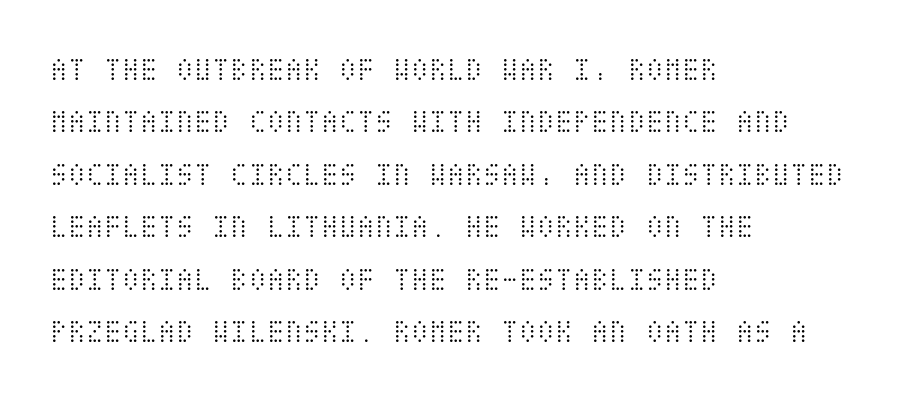
Q: Is the text bold? A: No.
Q: Is the text italic (slanted)? A: No, it is upright.
Q: Is the text underlined? A: No.
Q: How is the paragraph aligned? A: Left-aligned.
Q: Is the spacing between letters normal or unusually wide? A: Normal.
Q: Is the spacing between lines tight, normal or loose? A: Normal.
Q: Width (condensed, normal, or wide)? A: Condensed.
Q: Stroke contrast? A: Medium.
Q: x-height? A: Large.
